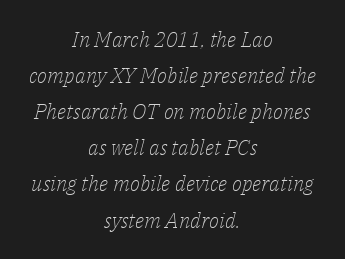
The image shows 21 px text type, italic (leaning right); set centered, line spacing 1.72x, normal letter spacing, not underlined.
